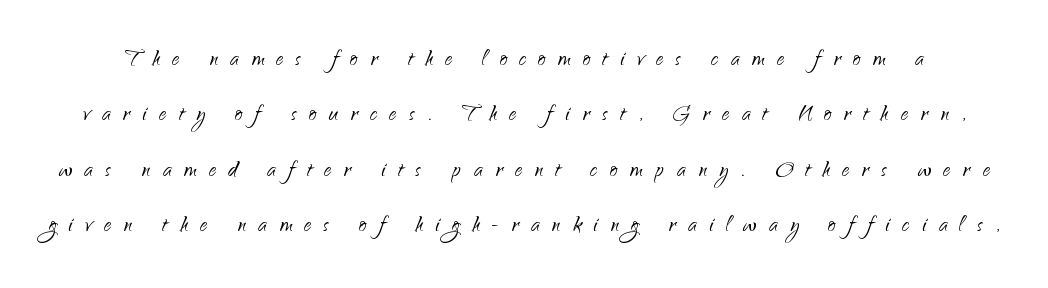
The image shows 29 px light sans-serif type; set loose line spacing (1.91x), unusually wide letter spacing (+0.43 em), not underlined; low stroke contrast and a small x-height.
